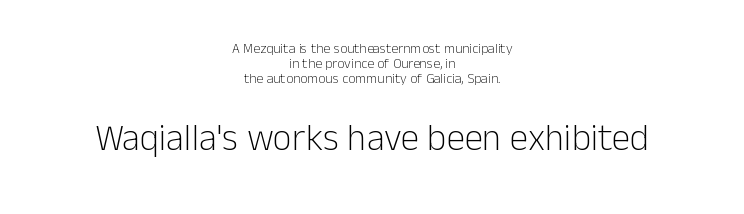
Q: Is the text bold? A: No.
Q: Is the text italic (slanted)? A: No, it is upright.
Q: Is the typeface a serif or a sans-serif typeface? A: Sans-serif.
Q: Is the text underlined? A: No.
Q: How is the paragraph aligned? A: Centered.
Q: Is the spacing between letters normal or unusually wide? A: Normal.
Q: Is the spacing between lines tight, normal or loose? A: Tight.
Q: Which block of text is set in a larger size, the first (top) or the second (bottom)? A: The second (bottom) one.
Q: Width (condensed, normal, or wide)? A: Normal.
Q: Stroke contrast? A: Low.
Q: x-height? A: Medium.
Q: Monospaced? A: No.
